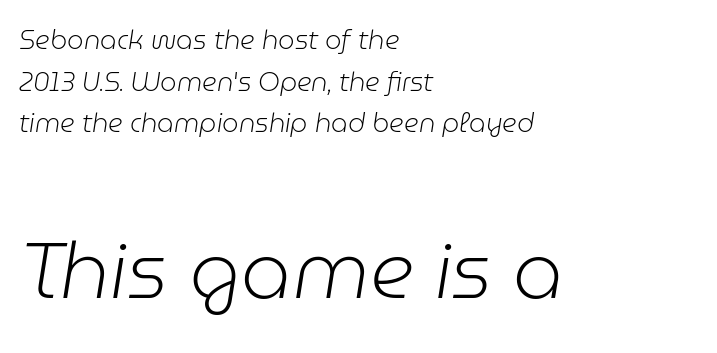
Q: Is the text bold? A: No.
Q: Is the text italic (slanted)? A: Yes, it leans right by about 9 degrees.
Q: Is the text underlined? A: No.
Q: How is the paragraph aligned? A: Left-aligned.
Q: Is the spacing between letters normal or unusually wide? A: Normal.
Q: Is the spacing between lines tight, normal or loose? A: Normal.
Q: Which block of text is set in a larger size, the first (top) or the second (bottom)? A: The second (bottom) one.
Q: Width (condensed, normal, or wide)? A: Normal.
Q: Stroke contrast? A: Low.
Q: x-height? A: Medium.
Q: Monospaced? A: No.
